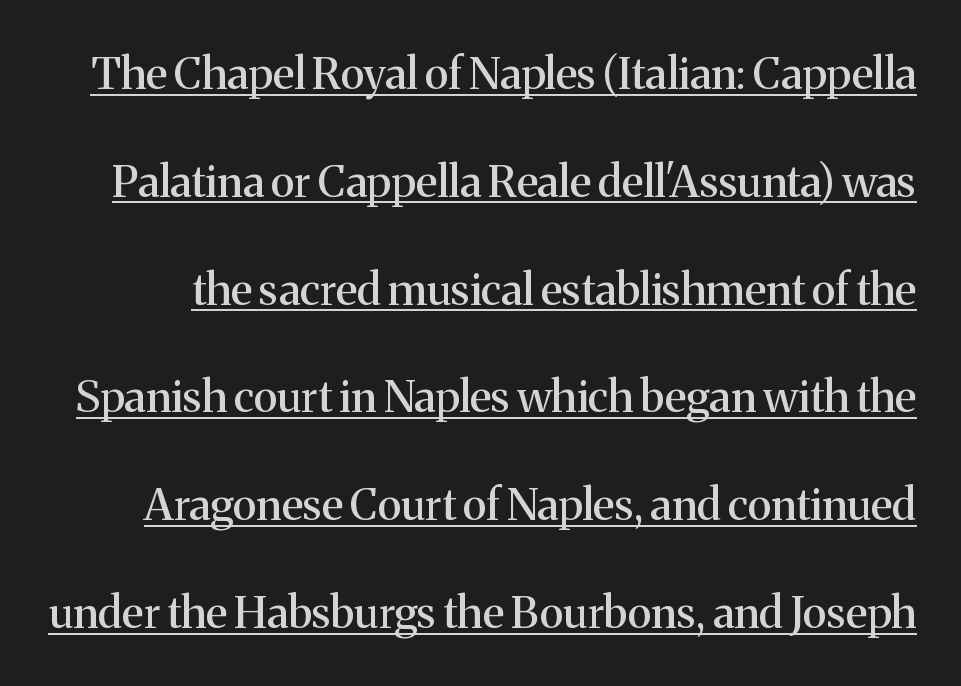
The block of text is sparse from top to bottom, with ample space between rows. These lines are rendered in a variable-pitch font. Does the lettering tilt? It doesn't — this is upright. The lettering is marked with a stroke running underneath it.
